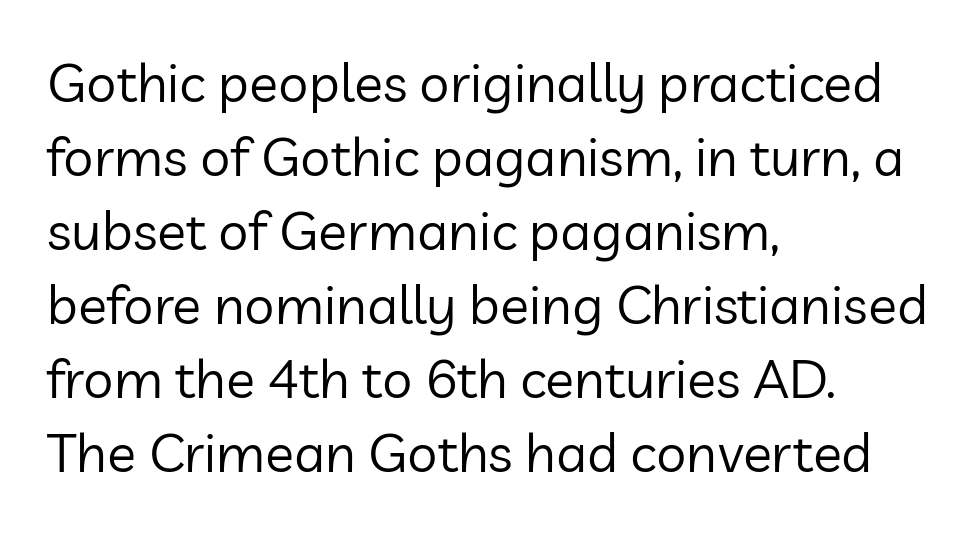
The image shows 54 px regular-weight sans-serif type, upright; set left-aligned, normal line spacing (1.37x), normal letter spacing, not underlined; low stroke contrast and a medium x-height.
